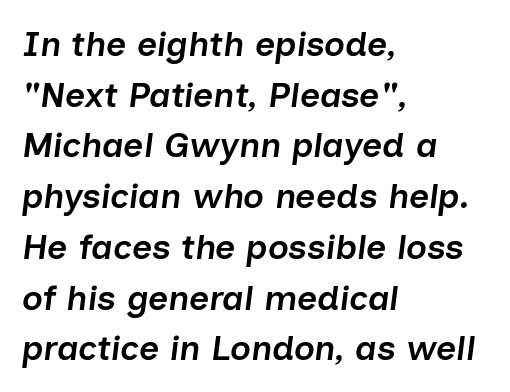
{"italic": "yes", "lean": "right", "slant_degrees": 7, "bold": "semi", "weight": "semibold", "width": "normal", "stroke_contrast": "low", "x_height": "medium", "monospaced": "no", "underline": "no", "align": "left", "line_spacing": "normal", "line_spacing_ratio": 1.45, "letter_spacing": "normal", "letter_spacing_em": 0.0, "glyph_px": 35}
